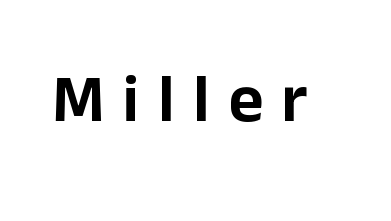
{"serif": "no", "italic": "no", "width": "normal", "stroke_contrast": "low", "x_height": "medium", "monospaced": "no", "underline": "no", "letter_spacing": "wide", "letter_spacing_em": 0.27, "glyph_px": 68}
